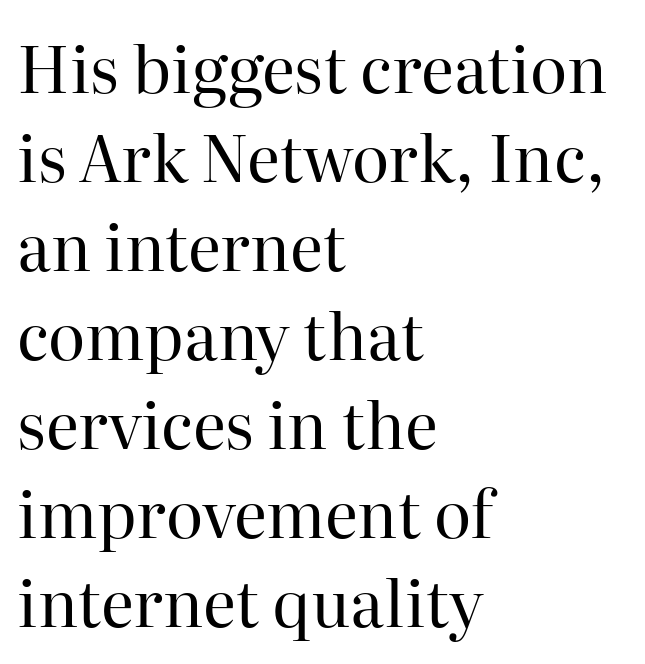
Q: Is the text bold? A: No.
Q: Is the text italic (slanted)? A: No, it is upright.
Q: Is the typeface a serif or a sans-serif typeface? A: Serif.
Q: Is the text underlined? A: No.
Q: How is the paragraph aligned? A: Left-aligned.
Q: Is the spacing between letters normal or unusually wide? A: Normal.
Q: Is the spacing between lines tight, normal or loose? A: Normal.
Q: Width (condensed, normal, or wide)? A: Normal.
Q: Stroke contrast? A: High.
Q: x-height? A: Medium.
Q: Monospaced? A: No.
